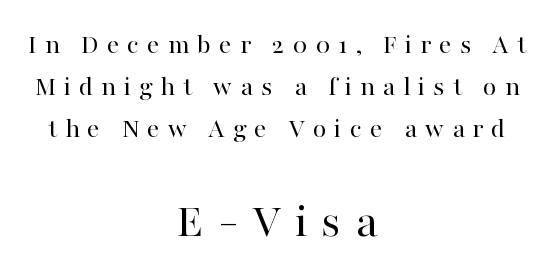
Q: Is the text bold? A: No.
Q: Is the text italic (slanted)? A: No, it is upright.
Q: Is the typeface a serif or a sans-serif typeface? A: Serif.
Q: Is the text underlined? A: No.
Q: How is the paragraph aligned? A: Centered.
Q: Is the spacing between letters normal or unusually wide? A: Unusually wide.
Q: Is the spacing between lines tight, normal or loose? A: Normal.
Q: Which block of text is set in a larger size, the first (top) or the second (bottom)? A: The second (bottom) one.
Q: Width (condensed, normal, or wide)? A: Normal.
Q: Stroke contrast? A: High.
Q: x-height? A: Medium.
Q: Monospaced? A: No.
